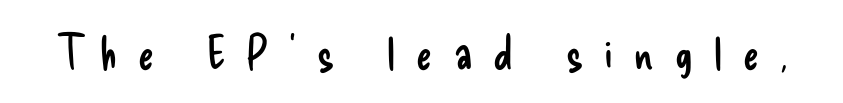
The image shows 47 px regular-weight, condensed sans-serif type, upright; set unusually wide letter spacing (+0.45 em), not underlined; low stroke contrast and a small x-height.
